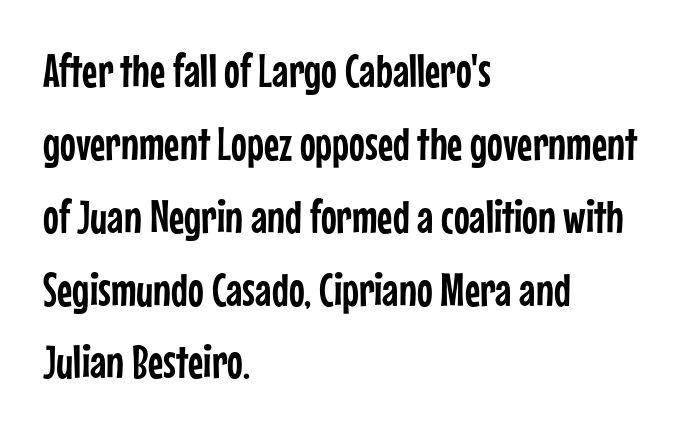
Q: Is the text italic (slanted)? A: No, it is upright.
Q: Is the typeface a serif or a sans-serif typeface? A: Sans-serif.
Q: Is the text underlined? A: No.
Q: How is the paragraph aligned? A: Left-aligned.
Q: Is the spacing between letters normal or unusually wide? A: Normal.
Q: Is the spacing between lines tight, normal or loose? A: Normal.
Q: Width (condensed, normal, or wide)? A: Condensed.
Q: Stroke contrast? A: Low.
Q: x-height? A: Medium.
Q: Monospaced? A: No.
